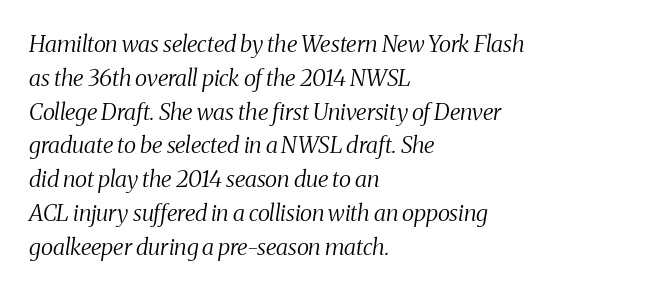
{"italic": "yes", "lean": "right", "slant_degrees": 8, "bold": "no", "underline": "no", "align": "left", "line_spacing": "normal", "line_spacing_ratio": 1.47, "letter_spacing": "normal", "letter_spacing_em": 0.0, "glyph_px": 23}
